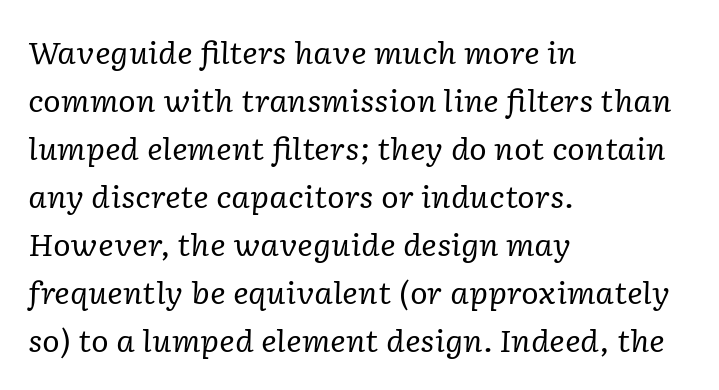
Q: Is the text bold? A: No.
Q: Is the text italic (slanted)? A: Yes, it leans right by about 2 degrees.
Q: Is the typeface a serif or a sans-serif typeface? A: Serif.
Q: Is the text underlined? A: No.
Q: How is the paragraph aligned? A: Left-aligned.
Q: Is the spacing between letters normal or unusually wide? A: Normal.
Q: Is the spacing between lines tight, normal or loose? A: Normal.
Q: Width (condensed, normal, or wide)? A: Normal.
Q: Stroke contrast? A: Low.
Q: x-height? A: Medium.
Q: Monospaced? A: No.
